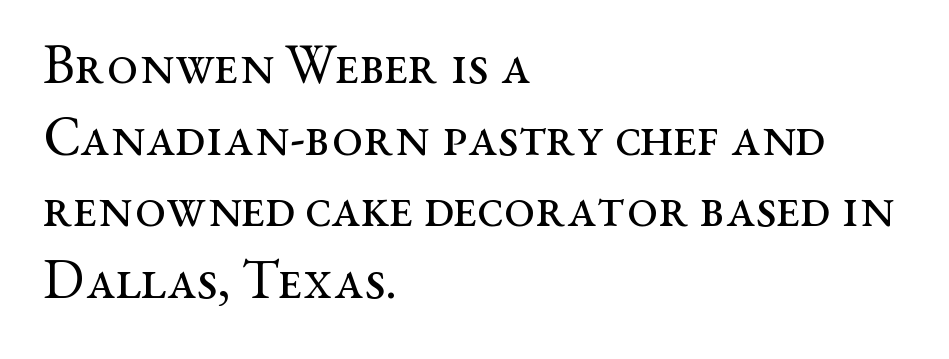
Q: Is the text bold? A: No.
Q: Is the text italic (slanted)? A: No, it is upright.
Q: Is the typeface a serif or a sans-serif typeface? A: Serif.
Q: Is the text underlined? A: No.
Q: How is the paragraph aligned? A: Left-aligned.
Q: Is the spacing between letters normal or unusually wide? A: Normal.
Q: Is the spacing between lines tight, normal or loose? A: Normal.
Q: Width (condensed, normal, or wide)? A: Wide.
Q: Stroke contrast? A: Medium.
Q: x-height? A: Medium.
Q: Monospaced? A: No.
